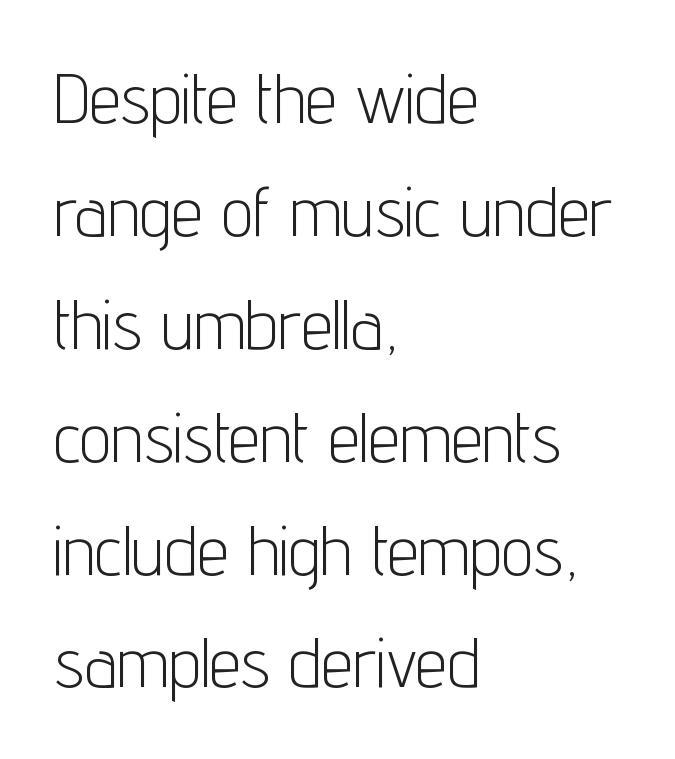
The image shows 71 px light, condensed sans-serif type, upright; set left-aligned, normal line spacing (1.59x), normal letter spacing, not underlined; low stroke contrast and a medium x-height.
